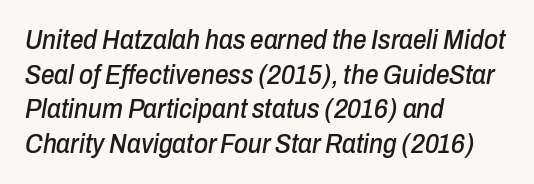
Emphasis-style slanted type is in use. Layout note: lines flush left. Unmarked baselines from the first word to the last. What's the leading like? Ordinary, nothing unusual. Inter-character spacing is left at the font's built-in metrics.
